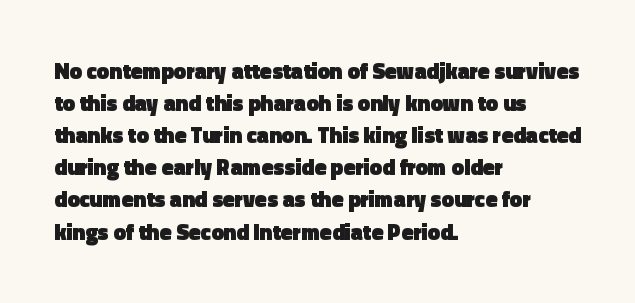
Q: Is the text bold? A: Yes.
Q: Is the text italic (slanted)? A: No, it is upright.
Q: Is the text underlined? A: No.
Q: How is the paragraph aligned? A: Left-aligned.
Q: Is the spacing between letters normal or unusually wide? A: Normal.
Q: Is the spacing between lines tight, normal or loose? A: Normal.
